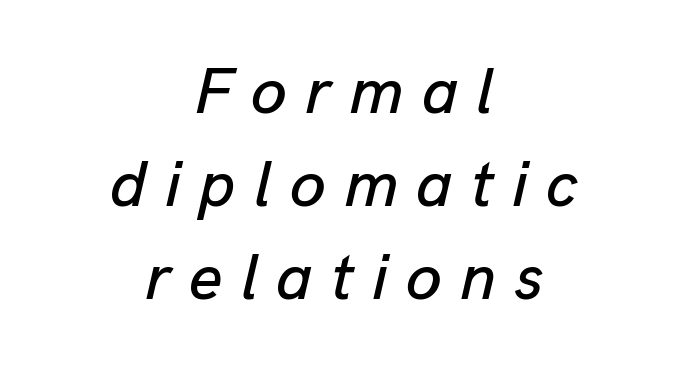
The image shows 65 px text type, italic (leaning right); set centered, normal line spacing (1.43x), unusually wide letter spacing (+0.28 em), not underlined; low stroke contrast and a medium x-height.
